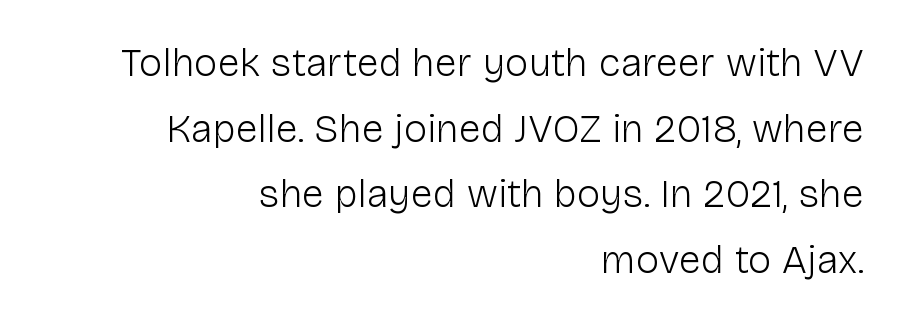
{"serif": "no", "italic": "no", "bold": "no", "weight": "light", "width": "normal", "stroke_contrast": "low", "x_height": "medium", "monospaced": "no", "underline": "no", "align": "right", "line_spacing": "normal", "line_spacing_ratio": 1.64, "letter_spacing": "normal", "letter_spacing_em": 0.0, "glyph_px": 40}
